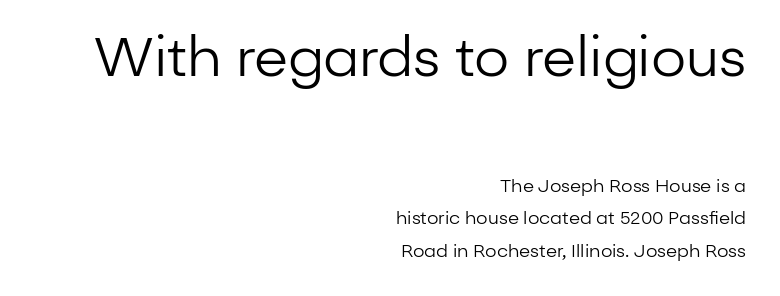
A typesetter would mark this as roman, not italic. A sans-serif font was chosen for this passage. Heaviness? Minimal to ordinary, like unemphasized prose. Inter-character spacing is left at the font's built-in metrics. The paragraph shown leans on its right margin.
